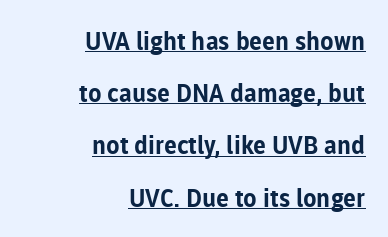
{"italic": "no", "bold": "yes", "underline": "yes", "align": "right", "line_spacing": "loose", "line_spacing_ratio": 2.09, "letter_spacing": "normal", "letter_spacing_em": 0.0, "glyph_px": 25}
